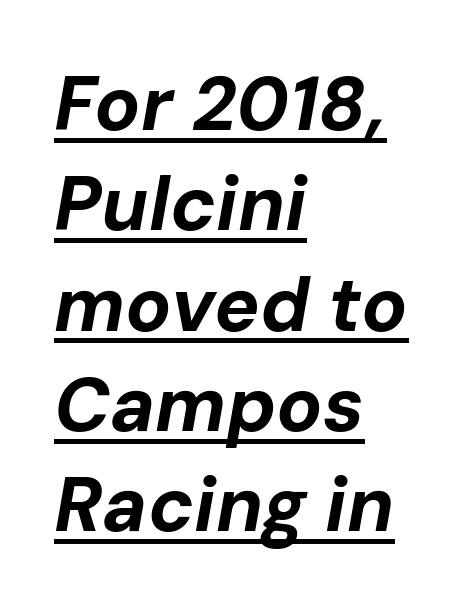
The image shows 76 px bold type, italic (leaning right); set left-aligned, normal line spacing (1.32x), normal letter spacing, underlined; low stroke contrast and a medium x-height.
